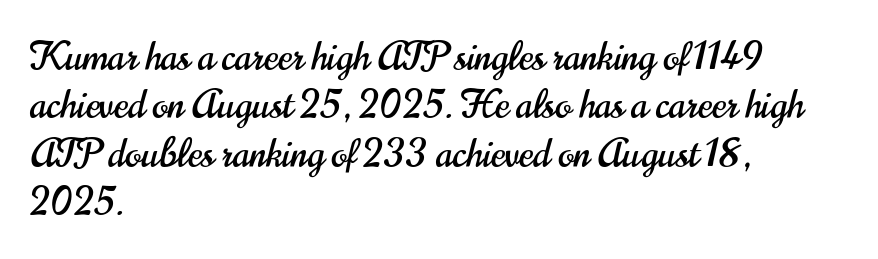
The passage shown is typed in a proportional face where columns would drift. How are the letters spaced? Ordinarily, with no added tracking. Typeset ragged right — the left edge is the straight one. Observe the absence of serifs on each vertical stroke in this sample. The passage shown stacks its lines at a standard gap.
